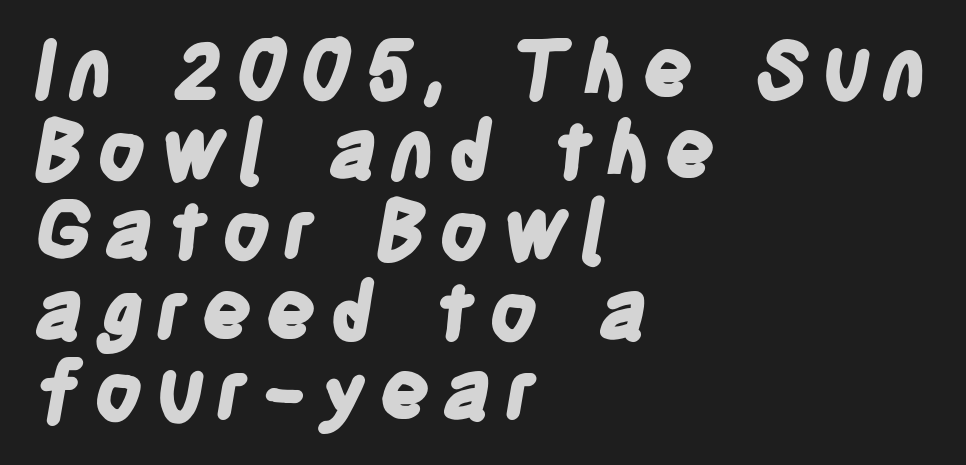
{"serif": "no", "bold": "yes", "weight": "bold", "width": "condensed", "stroke_contrast": "low", "x_height": "large", "monospaced": "no", "underline": "no", "align": "left", "line_spacing": "tight", "line_spacing_ratio": 1.02, "glyph_px": 79}
